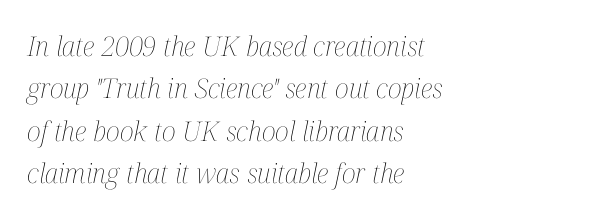
This sample uses an oblique cut, with every glyph tilted off the vertical. Honestly, the letter spacing is just normal — you wouldn't notice it. Leading matches the norm, producing a regular column. Lines of text with bare space underneath.
